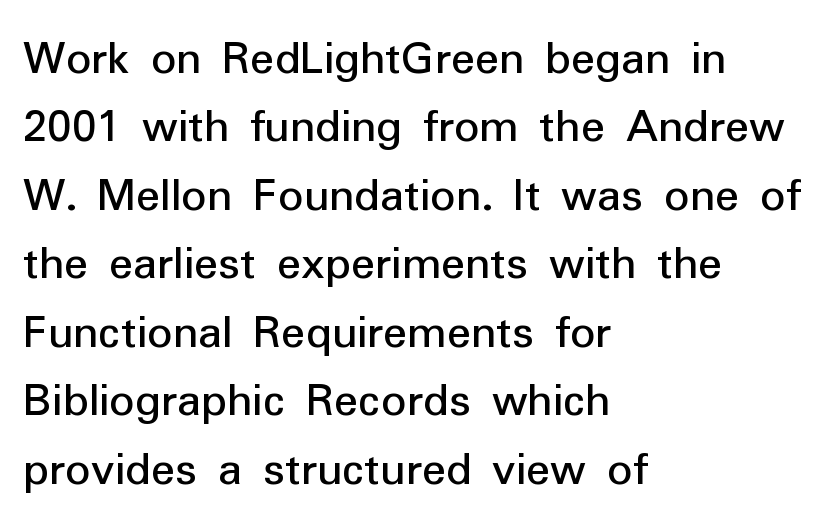
Q: Is the text italic (slanted)? A: No, it is upright.
Q: Is the typeface a serif or a sans-serif typeface? A: Sans-serif.
Q: Is the text underlined? A: No.
Q: How is the paragraph aligned? A: Left-aligned.
Q: Is the spacing between letters normal or unusually wide? A: Normal.
Q: Is the spacing between lines tight, normal or loose? A: Normal.
Q: Width (condensed, normal, or wide)? A: Normal.
Q: Stroke contrast? A: Low.
Q: x-height? A: Medium.
Q: Monospaced? A: No.
